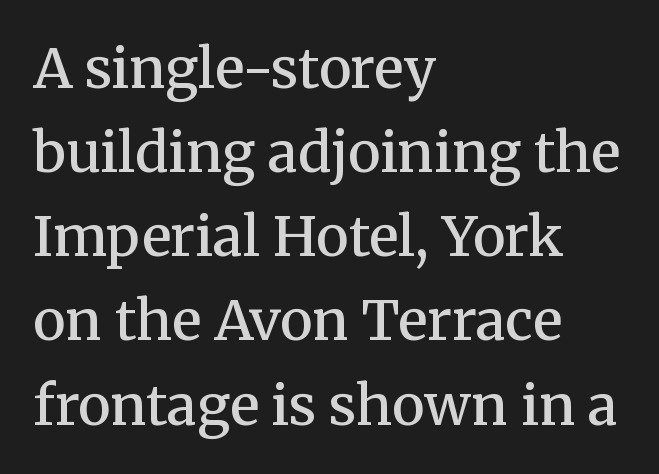
The image shows 55 px semibold serif type, upright; set left-aligned, normal line spacing (1.53x), normal letter spacing, not underlined; medium stroke contrast and a medium x-height.
